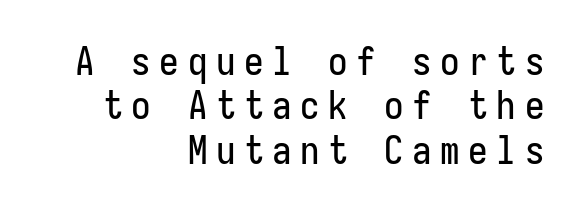
Right-aligned paragraph, ragged on the left. No word sits above an underline. The letters stand straight up with perfectly vertical stems. I'd call this a sans setting — the letters go barefoot. A typesetter would call this leading minimal, almost set solid.
